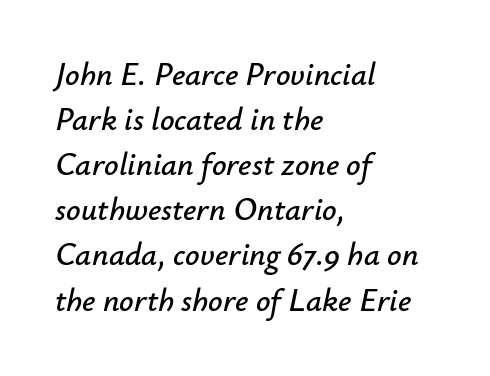
You could not count columns in this text — the font is proportionally spaced. No extra tracking has been applied to these lines. Bare-footed words on every line. Compared with a centered layout, this one pins lines to the left instead. Notice how descenders clear the ascenders below comfortably — that's standard leading. Quick note: italic.
